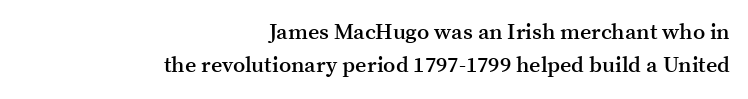
Q: Is the text bold? A: Semi-bold.
Q: Is the text italic (slanted)? A: No, it is upright.
Q: Is the text underlined? A: No.
Q: How is the paragraph aligned? A: Right-aligned.
Q: Is the spacing between letters normal or unusually wide? A: Normal.
Q: Is the spacing between lines tight, normal or loose? A: Normal.
